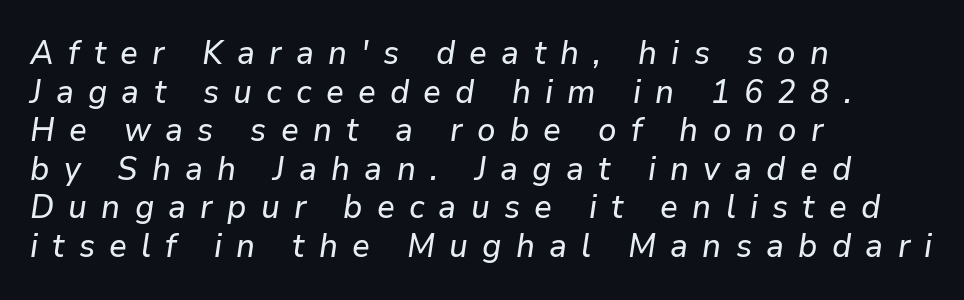
The image shows 33 px text type, italic (leaning right); set left-aligned, line spacing 1.17x, unusually wide letter spacing (+0.43 em), not underlined; low stroke contrast and a medium x-height.
